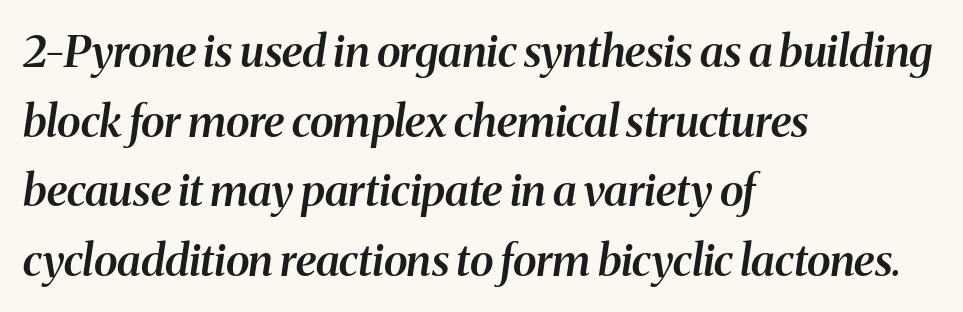
The image shows 44 px semibold serif type, italic (leaning right); set left-aligned, normal line spacing (1.58x), normal letter spacing, not underlined; medium stroke contrast and a medium x-height.
